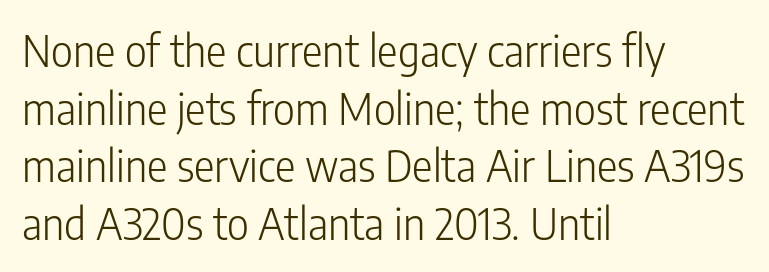
Q: Is the text bold? A: No.
Q: Is the text italic (slanted)? A: No, it is upright.
Q: Is the typeface a serif or a sans-serif typeface? A: Sans-serif.
Q: Is the text underlined? A: No.
Q: How is the paragraph aligned? A: Left-aligned.
Q: Is the spacing between letters normal or unusually wide? A: Normal.
Q: Is the spacing between lines tight, normal or loose? A: Normal.
Q: Width (condensed, normal, or wide)? A: Condensed.
Q: Stroke contrast? A: Low.
Q: x-height? A: Medium.
Q: Monospaced? A: No.
